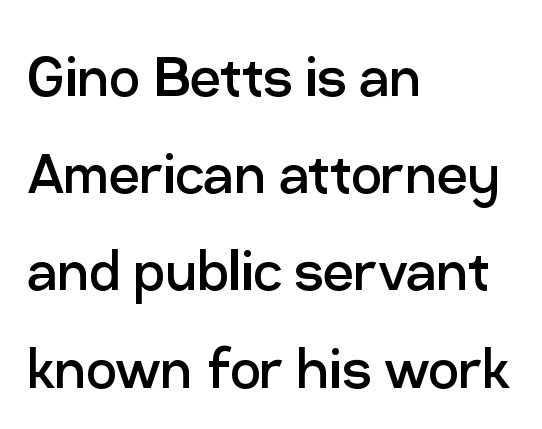
{"serif": "no", "italic": "no", "bold": "no", "weight": "regular", "width": "normal", "stroke_contrast": "low", "x_height": "medium", "monospaced": "no", "underline": "no", "align": "left", "line_spacing": "normal", "line_spacing_ratio": 1.43, "letter_spacing": "normal", "letter_spacing_em": 0.0, "glyph_px": 68}
